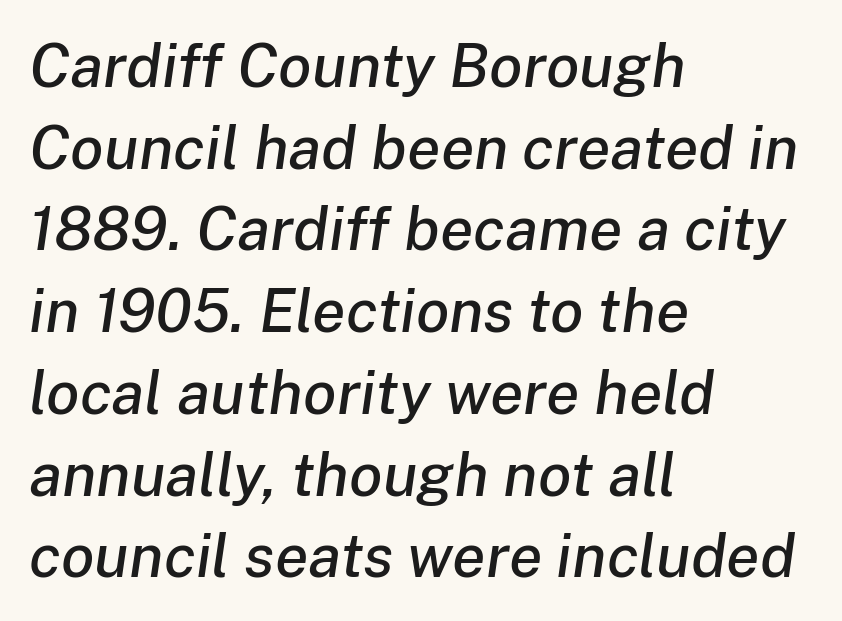
The image shows 61 px text type, italic (leaning right); set left-aligned, normal line spacing (1.34x), normal letter spacing, not underlined; low stroke contrast and a medium x-height.
